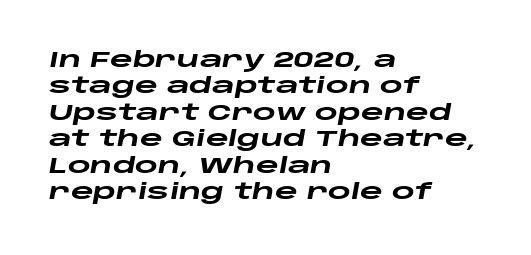
Q: Is the text bold? A: Yes.
Q: Is the text italic (slanted)? A: Yes, it leans right by about 10 degrees.
Q: Is the text underlined? A: No.
Q: How is the paragraph aligned? A: Left-aligned.
Q: Is the spacing between letters normal or unusually wide? A: Normal.
